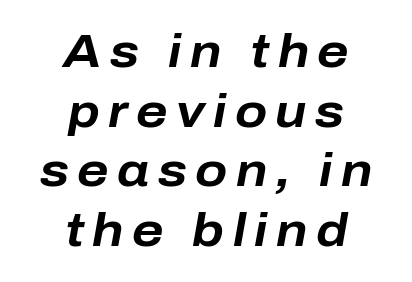
Q: Is the text bold? A: Yes.
Q: Is the text italic (slanted)? A: Yes, it leans right by about 10 degrees.
Q: Is the text underlined? A: No.
Q: How is the paragraph aligned? A: Centered.
Q: Is the spacing between lines tight, normal or loose? A: Normal.
Q: Width (condensed, normal, or wide)? A: Normal.
Q: Stroke contrast? A: Low.
Q: x-height? A: Medium.
Q: Monospaced? A: No.
